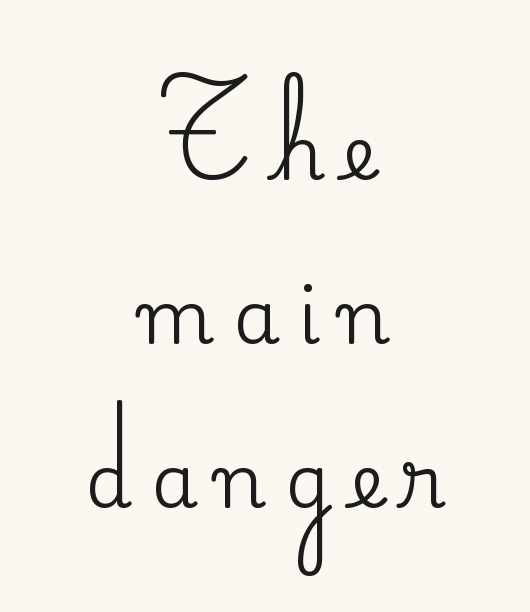
{"serif": "yes", "italic": "no", "width": "normal", "stroke_contrast": "medium", "x_height": "small", "monospaced": "no", "underline": "no", "align": "center", "line_spacing": "loose", "line_spacing_ratio": 2.19, "letter_spacing": "wide", "letter_spacing_em": 0.25, "glyph_px": 75}
